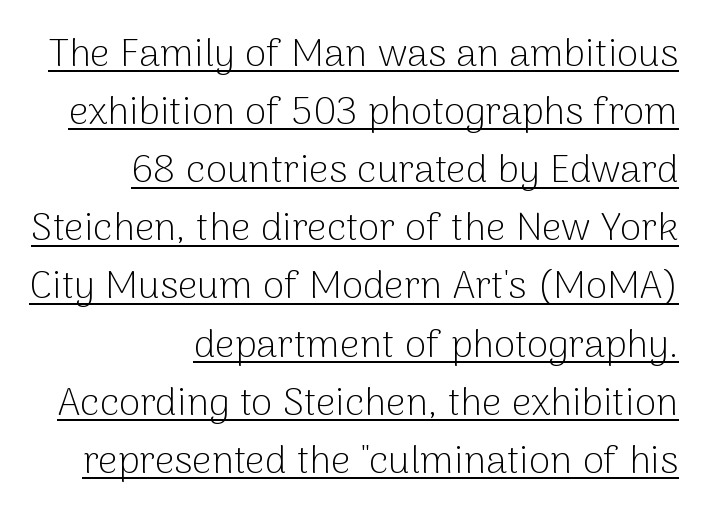
The image shows 39 px light sans-serif type, upright; set right-aligned, normal line spacing (1.49x), normal letter spacing, underlined; low stroke contrast and a medium x-height.
